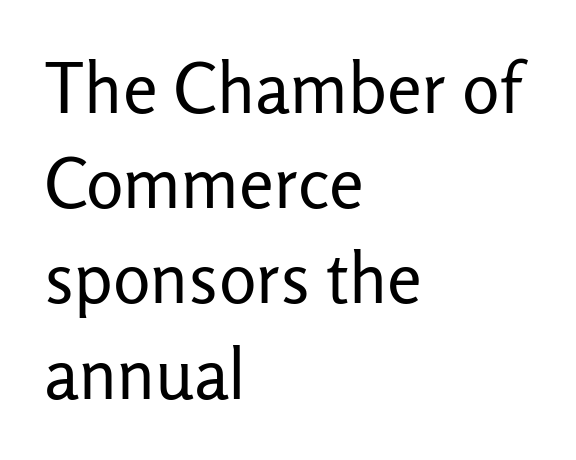
The image shows 70 px regular-weight sans-serif type, upright; set left-aligned, normal line spacing (1.36x), normal letter spacing, not underlined; low stroke contrast and a medium x-height.
